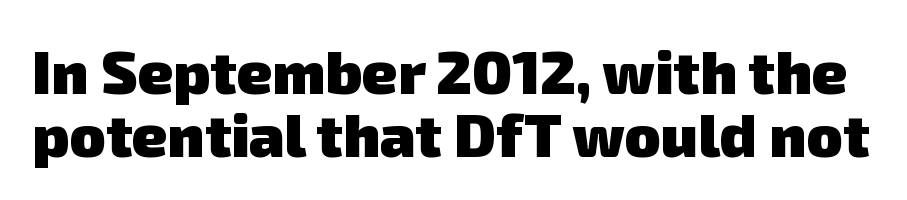
{"serif": "no", "bold": "yes", "weight": "heavy", "width": "normal", "stroke_contrast": "low", "x_height": "medium", "monospaced": "no", "underline": "no", "line_spacing": "tight", "line_spacing_ratio": 1.05, "letter_spacing": "normal", "letter_spacing_em": 0.0, "glyph_px": 60}
